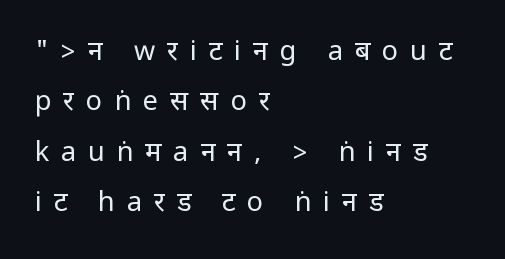
{"italic": "no", "bold": "no", "underline": "no", "align": "left", "line_spacing_ratio": 1.87, "letter_spacing": "wide", "letter_spacing_em": 0.44, "glyph_px": 27}
